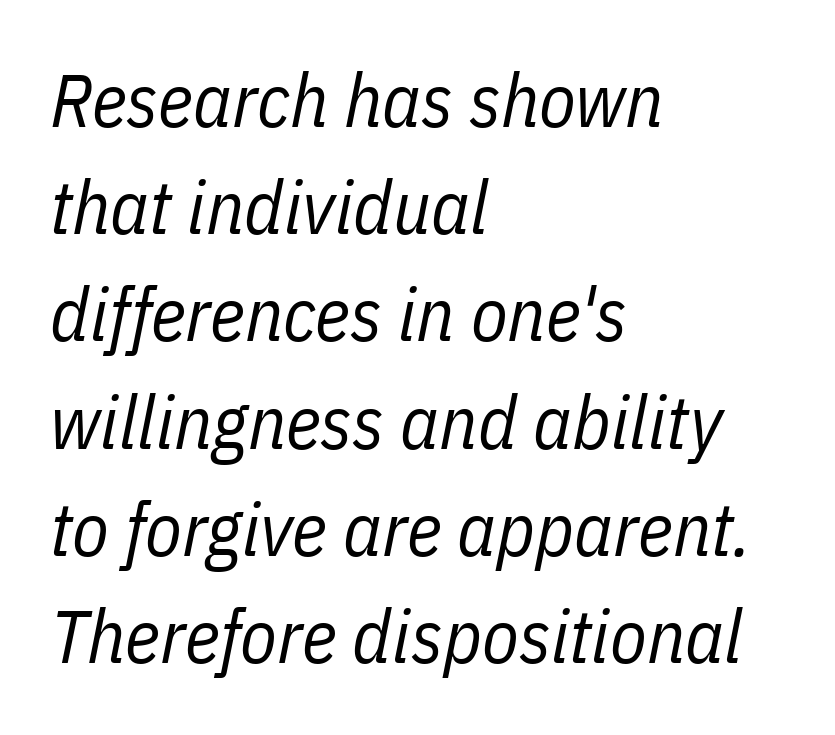
{"italic": "yes", "lean": "right", "slant_degrees": 11, "bold": "no", "weight": "regular", "width": "condensed", "stroke_contrast": "low", "x_height": "medium", "monospaced": "no", "underline": "no", "align": "left", "line_spacing": "normal", "line_spacing_ratio": 1.43, "letter_spacing": "normal", "letter_spacing_em": 0.0, "glyph_px": 75}
